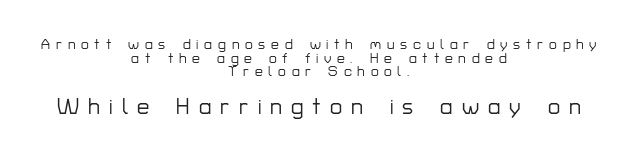
{"italic": "no", "underline": "no", "align": "center", "line_spacing": "tight", "line_spacing_ratio": 0.97, "letter_spacing": "wide", "letter_spacing_em": 0.41, "larger_block": "second", "size_ratio": 1.57, "glyph_px": 22}
